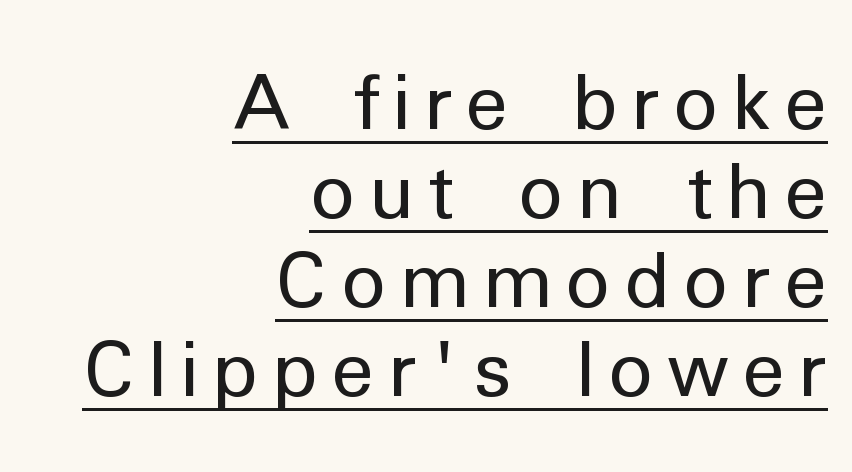
Q: Is the text bold? A: No.
Q: Is the text italic (slanted)? A: No, it is upright.
Q: Is the typeface a serif or a sans-serif typeface? A: Sans-serif.
Q: Is the text underlined? A: Yes.
Q: How is the paragraph aligned? A: Right-aligned.
Q: Width (condensed, normal, or wide)? A: Normal.
Q: Stroke contrast? A: Low.
Q: x-height? A: Medium.
Q: Monospaced? A: No.
